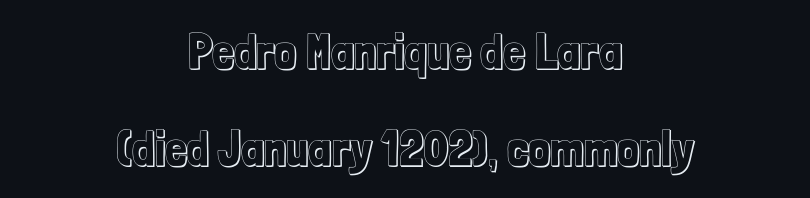
The image shows 49 px condensed type, upright; set centered, loose line spacing (1.97x), normal letter spacing, not underlined; a medium x-height.
